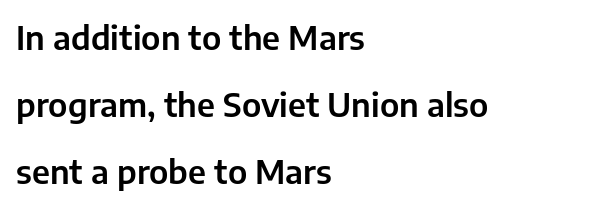
{"serif": "no", "italic": "no", "width": "normal", "stroke_contrast": "low", "x_height": "medium", "monospaced": "no", "underline": "no", "align": "left", "line_spacing": "loose", "line_spacing_ratio": 2.03, "letter_spacing": "normal", "letter_spacing_em": 0.0, "glyph_px": 33}
